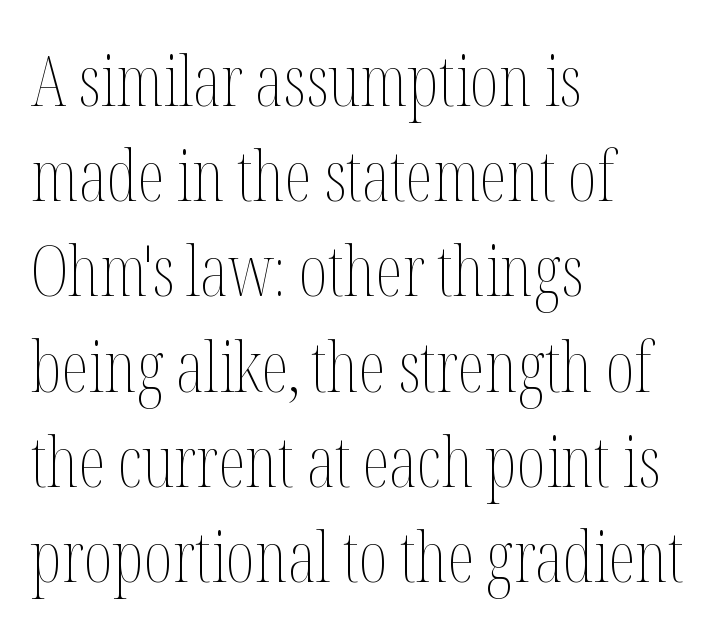
Q: Is the text bold? A: No.
Q: Is the text italic (slanted)? A: No, it is upright.
Q: Is the text underlined? A: No.
Q: How is the paragraph aligned? A: Left-aligned.
Q: Is the spacing between letters normal or unusually wide? A: Normal.
Q: Is the spacing between lines tight, normal or loose? A: Normal.
Q: Width (condensed, normal, or wide)? A: Condensed.
Q: Stroke contrast? A: Medium.
Q: x-height? A: Medium.
Q: Monospaced? A: No.
